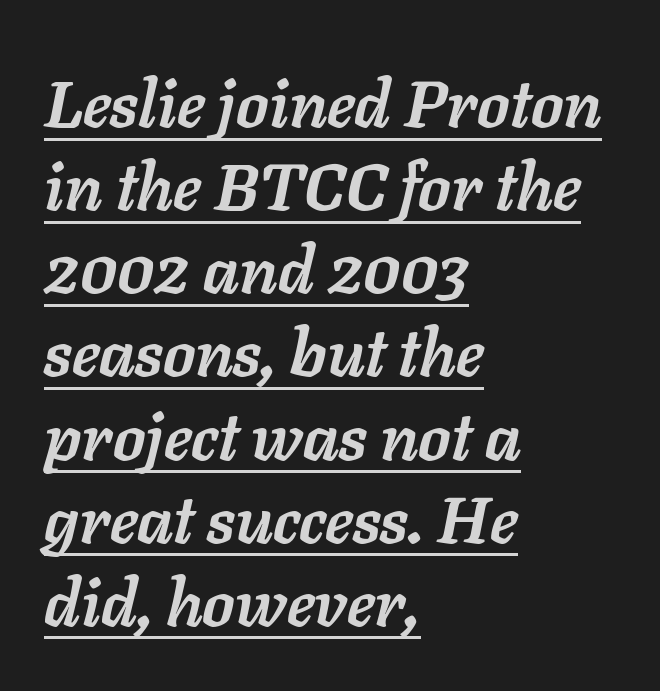
{"italic": "yes", "lean": "right", "slant_degrees": 11, "bold": "yes", "weight": "semibold", "width": "normal", "stroke_contrast": "low", "x_height": "medium", "monospaced": "no", "underline": "yes", "align": "left", "line_spacing": "normal", "line_spacing_ratio": 1.26, "letter_spacing": "normal", "letter_spacing_em": 0.0, "glyph_px": 66}
